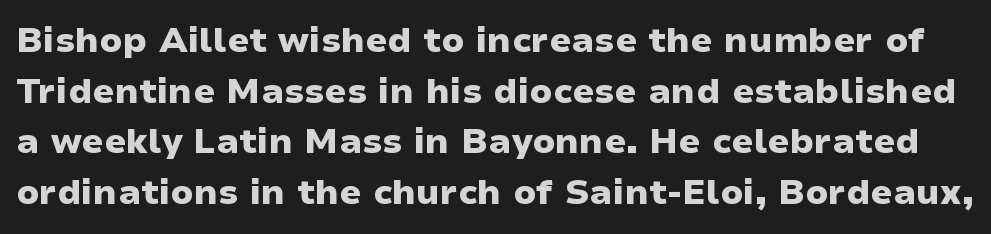
The words here are not underlined. The passage shown is typed in a proportional face where columns would drift. Interline gaps are of average width in this sample. As a designer I'd log this as weight 700, bold. How are the letters spaced? Ordinarily, with no added tracking.
